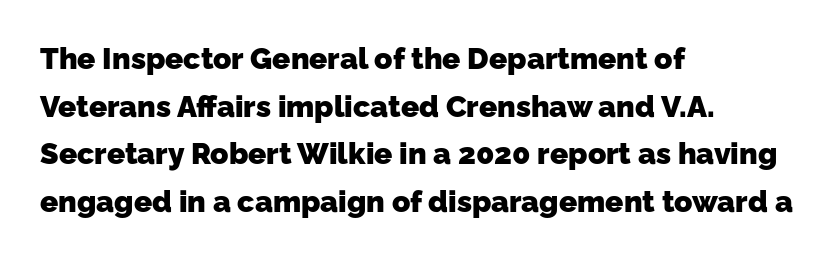
Descenders are the only things crossing below the line. Note the varied advance widths — an 'i' is clearly narrower than an 'm'. One glance says typical: line gaps are just what's usual. No feet cap the strokes, marking this as sans-serif type. Look at the tracking — it's just the regular setting, nothing added.
